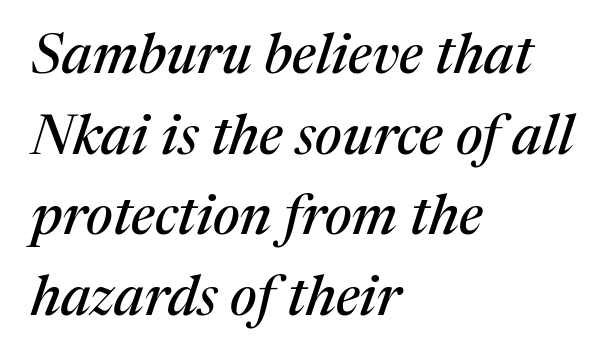
The horizontal fit of the characters is conventional and even. The rendering uses a moderate line-height, typical for paragraphs. This sample is left-justified, so line endings fall wherever the words run out. The font's italic variant was chosen for this text. Note: serifs present on the glyphs. Proportional: the letters do not fall into vertical columns.
